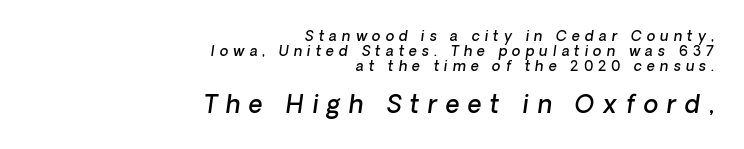
Q: Is the text bold? A: Semi-bold.
Q: Is the text underlined? A: No.
Q: How is the paragraph aligned? A: Right-aligned.
Q: Is the spacing between letters normal or unusually wide? A: Unusually wide.
Q: Is the spacing between lines tight, normal or loose? A: Tight.
Q: Which block of text is set in a larger size, the first (top) or the second (bottom)? A: The second (bottom) one.
